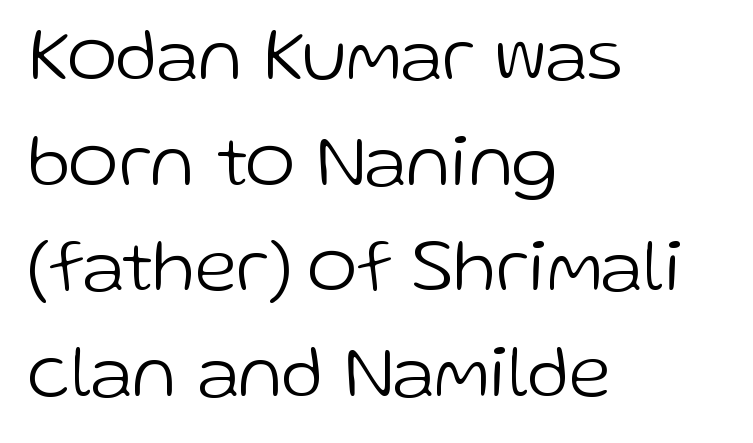
Q: Is the text bold? A: No.
Q: Is the text italic (slanted)? A: No, it is upright.
Q: Is the typeface a serif or a sans-serif typeface? A: Sans-serif.
Q: Is the text underlined? A: No.
Q: How is the paragraph aligned? A: Left-aligned.
Q: Is the spacing between letters normal or unusually wide? A: Normal.
Q: Is the spacing between lines tight, normal or loose? A: Normal.
Q: Width (condensed, normal, or wide)? A: Normal.
Q: Stroke contrast? A: Low.
Q: x-height? A: Medium.
Q: Monospaced? A: No.
